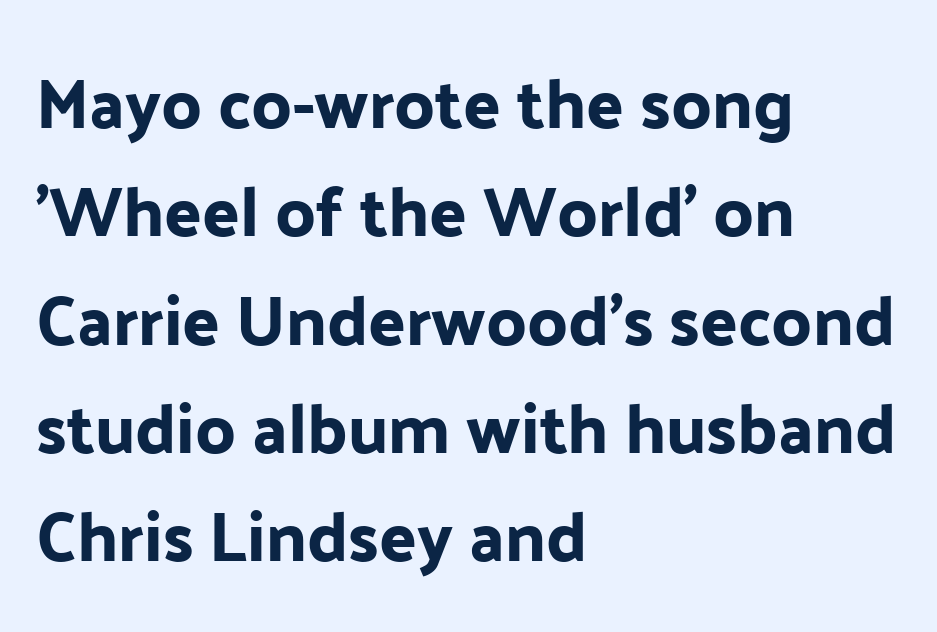
The image shows 69 px sans-serif type, upright; set left-aligned, normal line spacing (1.57x), normal letter spacing, not underlined; low stroke contrast and a medium x-height.
